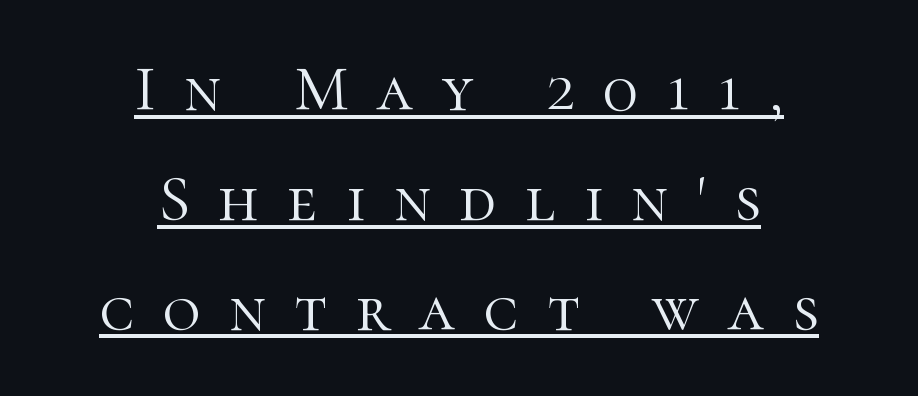
This reads as an unemphasized weight, regular at the heaviest. Examine the stroke ends and you'll spot serifs. Think of a printed novel: that variable character pitch is what you see here. Typeset on center — no edge is straight. Is there an underline? Yes — a line sits under the letters.
